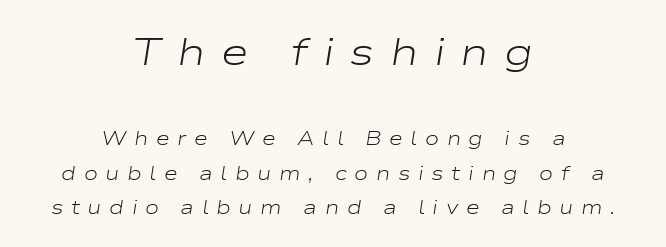
Varying glyph widths throughout — classic text-font behaviour. A clean baseline with only descenders dipping below it. The paragraph has two soft edges and a firm central axis. Each stroke keeps to a modest, everyday thickness or less. Yep, that's italic — everything's leaning.
